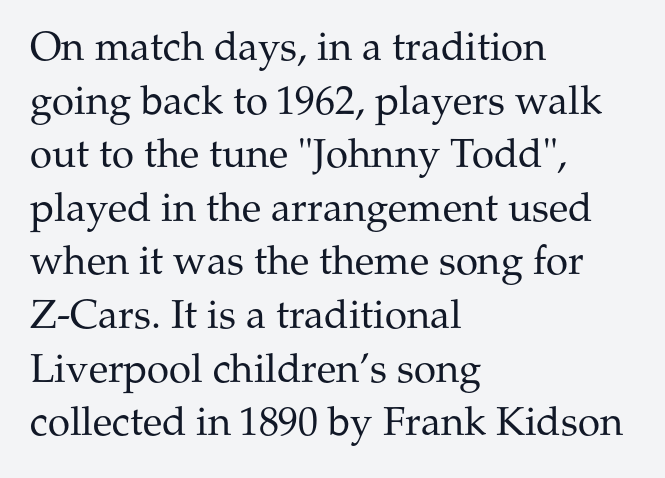
{"serif": "yes", "italic": "no", "bold": "no", "weight": "regular", "width": "normal", "stroke_contrast": "medium", "x_height": "medium", "monospaced": "no", "underline": "no", "align": "left", "line_spacing": "normal", "line_spacing_ratio": 1.34, "letter_spacing": "normal", "letter_spacing_em": 0.0, "glyph_px": 40}
